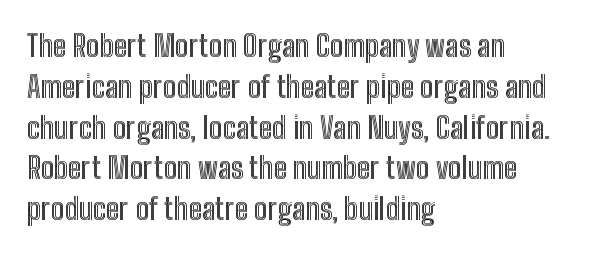
Q: Is the text italic (slanted)? A: No, it is upright.
Q: Is the text underlined? A: No.
Q: How is the paragraph aligned? A: Left-aligned.
Q: Is the spacing between letters normal or unusually wide? A: Normal.
Q: Is the spacing between lines tight, normal or loose? A: Normal.
Q: Width (condensed, normal, or wide)? A: Condensed.
Q: x-height? A: Medium.
Q: Monospaced? A: No.
